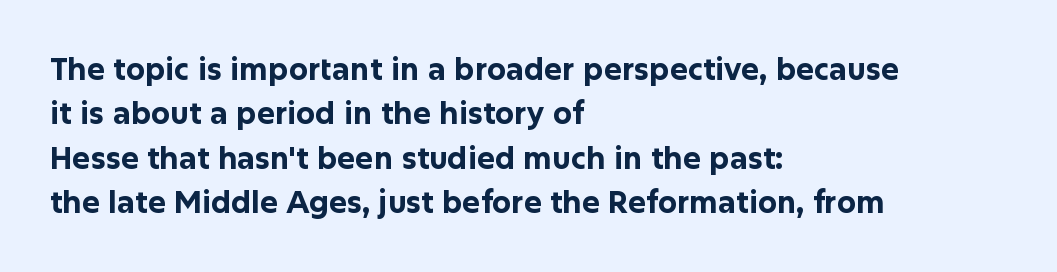
{"serif": "no", "italic": "no", "bold": "yes", "weight": "bold", "width": "normal", "stroke_contrast": "low", "x_height": "medium", "monospaced": "no", "underline": "no", "align": "left", "line_spacing": "normal", "line_spacing_ratio": 1.48, "letter_spacing": "normal", "letter_spacing_em": 0.0, "glyph_px": 30}
